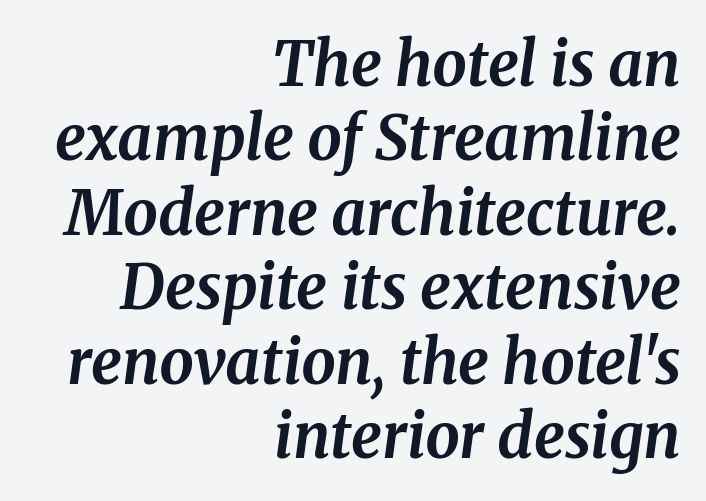
Q: Is the text bold? A: Yes.
Q: Is the text italic (slanted)? A: Yes, it leans right by about 8 degrees.
Q: Is the typeface a serif or a sans-serif typeface? A: Serif.
Q: Is the text underlined? A: No.
Q: How is the paragraph aligned? A: Right-aligned.
Q: Is the spacing between letters normal or unusually wide? A: Normal.
Q: Width (condensed, normal, or wide)? A: Normal.
Q: Stroke contrast? A: Medium.
Q: x-height? A: Medium.
Q: Monospaced? A: No.
